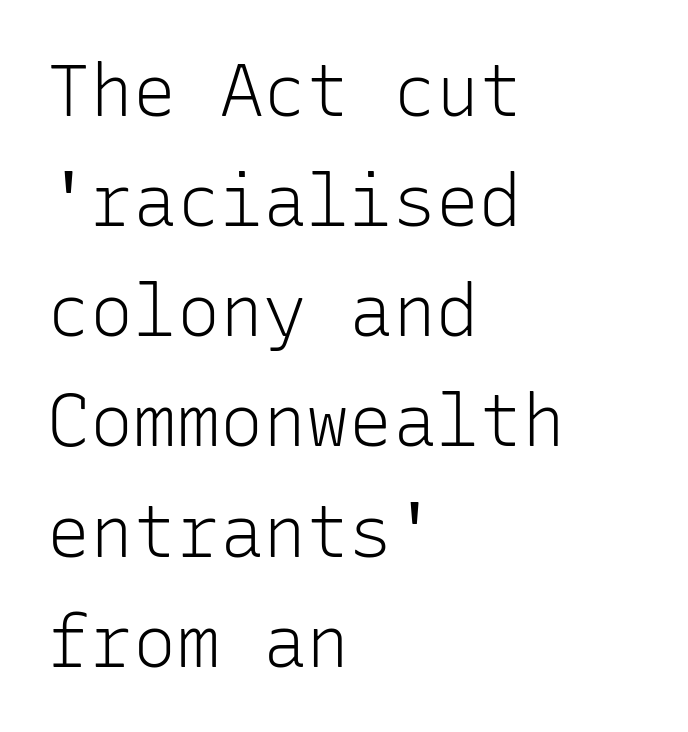
The image shows 72 px light sans-serif type, upright, monospaced; set left-aligned, normal line spacing (1.53x), normal letter spacing, not underlined; low stroke contrast and a medium x-height.
